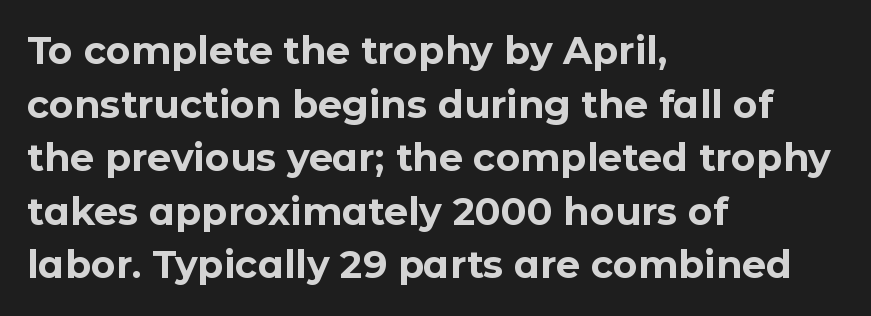
Q: Is the text bold? A: Yes.
Q: Is the text italic (slanted)? A: No, it is upright.
Q: Is the typeface a serif or a sans-serif typeface? A: Sans-serif.
Q: Is the text underlined? A: No.
Q: How is the paragraph aligned? A: Left-aligned.
Q: Is the spacing between letters normal or unusually wide? A: Normal.
Q: Is the spacing between lines tight, normal or loose? A: Normal.
Q: Width (condensed, normal, or wide)? A: Normal.
Q: Stroke contrast? A: Low.
Q: x-height? A: Medium.
Q: Monospaced? A: No.
